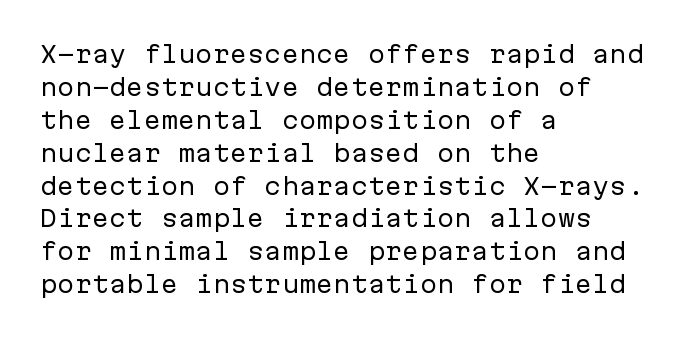
The image shows 23 px text type, upright; set left-aligned, normal line spacing (1.43x), normal letter spacing, not underlined.
